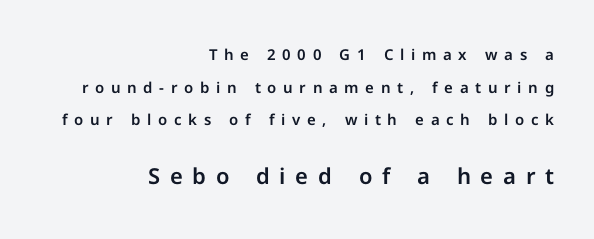
{"italic": "no", "underline": "no", "align": "right", "line_spacing": "loose", "line_spacing_ratio": 2.17, "letter_spacing": "wide", "letter_spacing_em": 0.44, "larger_block": "second", "size_ratio": 1.47, "glyph_px": 22}
